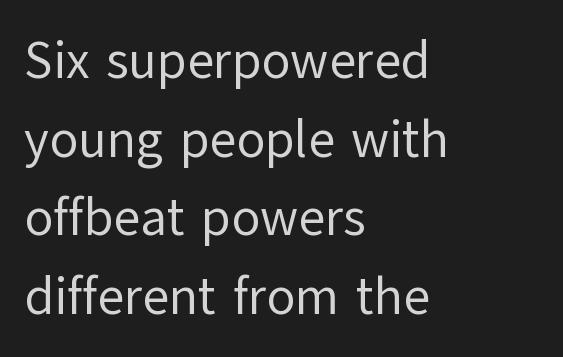
Q: Is the text bold? A: No.
Q: Is the text italic (slanted)? A: No, it is upright.
Q: Is the typeface a serif or a sans-serif typeface? A: Sans-serif.
Q: Is the text underlined? A: No.
Q: How is the paragraph aligned? A: Left-aligned.
Q: Is the spacing between letters normal or unusually wide? A: Normal.
Q: Is the spacing between lines tight, normal or loose? A: Normal.
Q: Width (condensed, normal, or wide)? A: Normal.
Q: Stroke contrast? A: Low.
Q: x-height? A: Medium.
Q: Monospaced? A: No.
